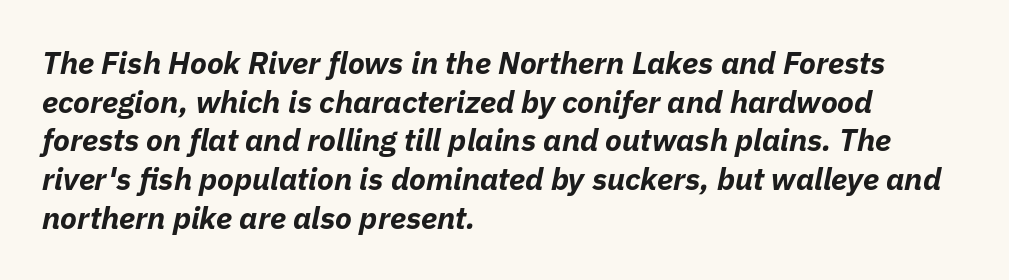
{"italic": "yes", "lean": "right", "slant_degrees": 11, "bold": "yes", "weight": "bold", "width": "normal", "stroke_contrast": "low", "x_height": "medium", "monospaced": "no", "underline": "no", "align": "left", "line_spacing": "normal", "line_spacing_ratio": 1.25, "letter_spacing": "normal", "letter_spacing_em": 0.0, "glyph_px": 31}
